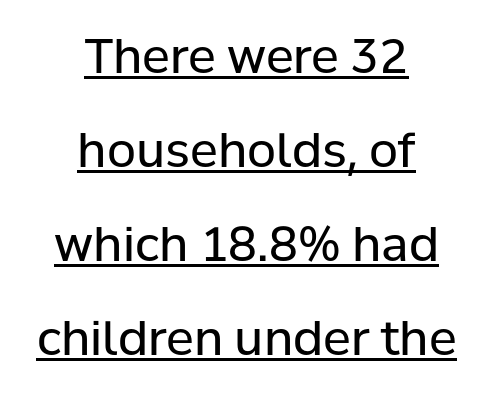
Each letter keeps its own natural width here, so spacing adapts to shape. You can tell it's not italic because the verticals are truly vertical. Is this a sans? Yes — the strokes have no serifs. Interline gaps are noticeably wide in this sample. Between one letter and the next there's only the usual sliver of space.
